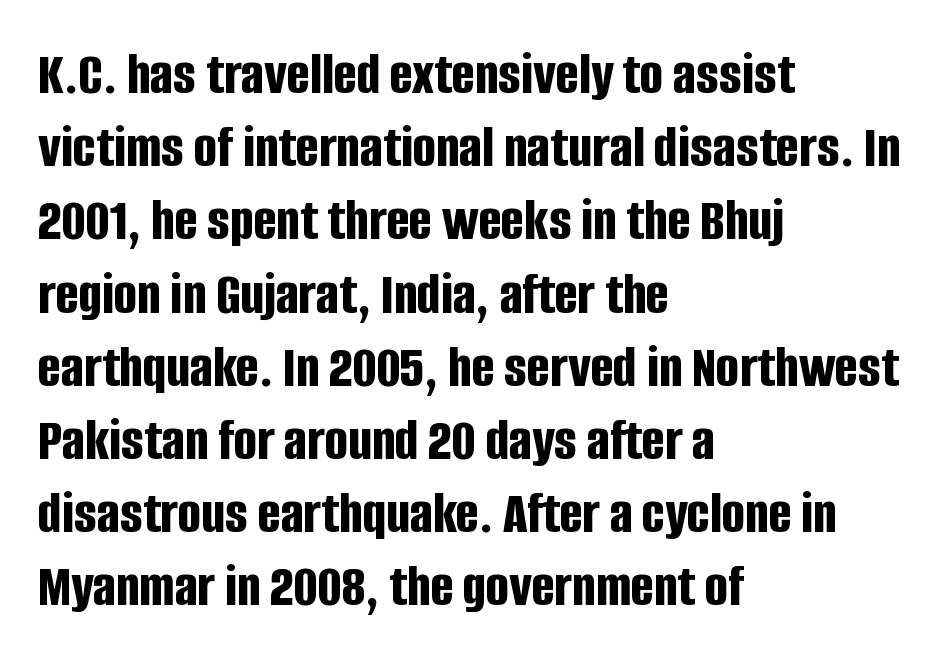
{"serif": "no", "italic": "no", "bold": "yes", "weight": "bold", "width": "condensed", "stroke_contrast": "low", "x_height": "large", "monospaced": "no", "underline": "no", "align": "left", "line_spacing_ratio": 1.2, "letter_spacing": "normal", "letter_spacing_em": 0.0, "glyph_px": 61}
